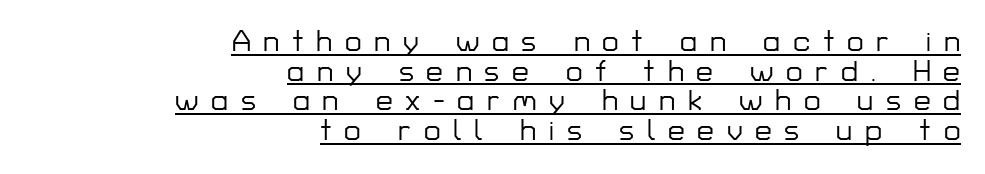
{"serif": "no", "italic": "no", "width": "normal", "stroke_contrast": "low", "x_height": "medium", "monospaced": "no", "underline": "yes", "align": "right", "line_spacing": "tight", "line_spacing_ratio": 0.99, "letter_spacing": "wide", "letter_spacing_em": 0.42, "glyph_px": 30}
